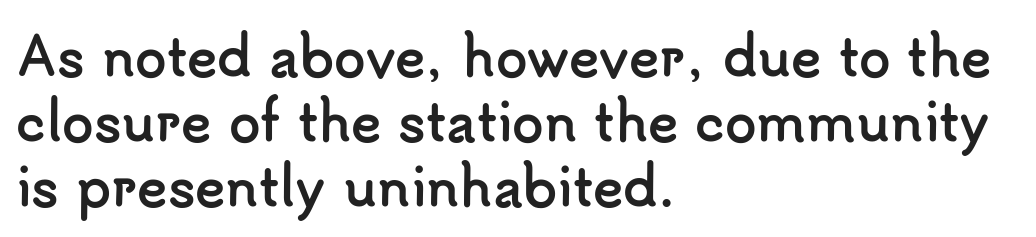
I'd describe the lettering as bold — thick and assertive. Letterform terminals end flat and unadorned throughout the passage. The zone under the glyphs is completely vacant. The rendering uses natural spacing where letterforms have individual widths. Which margin do the lines hug? The left one — the right edge is uneven.
